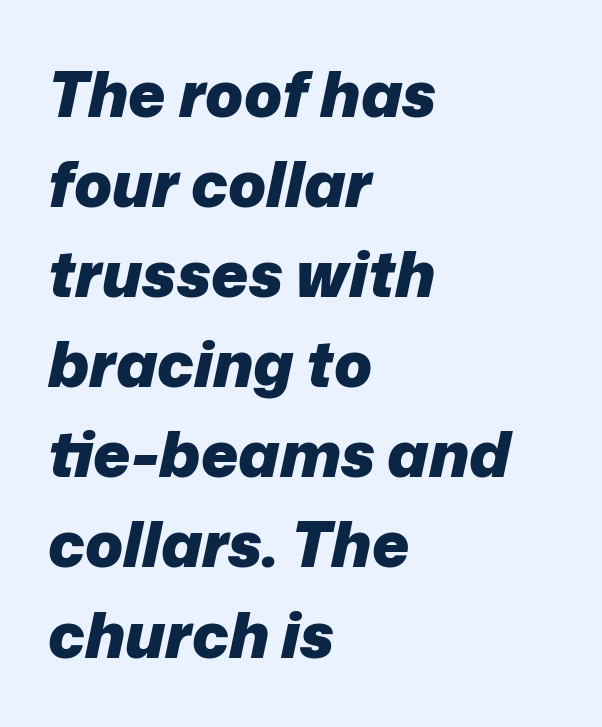
{"italic": "yes", "lean": "right", "slant_degrees": 12, "bold": "yes", "weight": "heavy", "width": "normal", "stroke_contrast": "low", "x_height": "medium", "monospaced": "no", "underline": "no", "align": "left", "line_spacing": "normal", "line_spacing_ratio": 1.43, "letter_spacing": "normal", "letter_spacing_em": 0.0, "glyph_px": 63}
